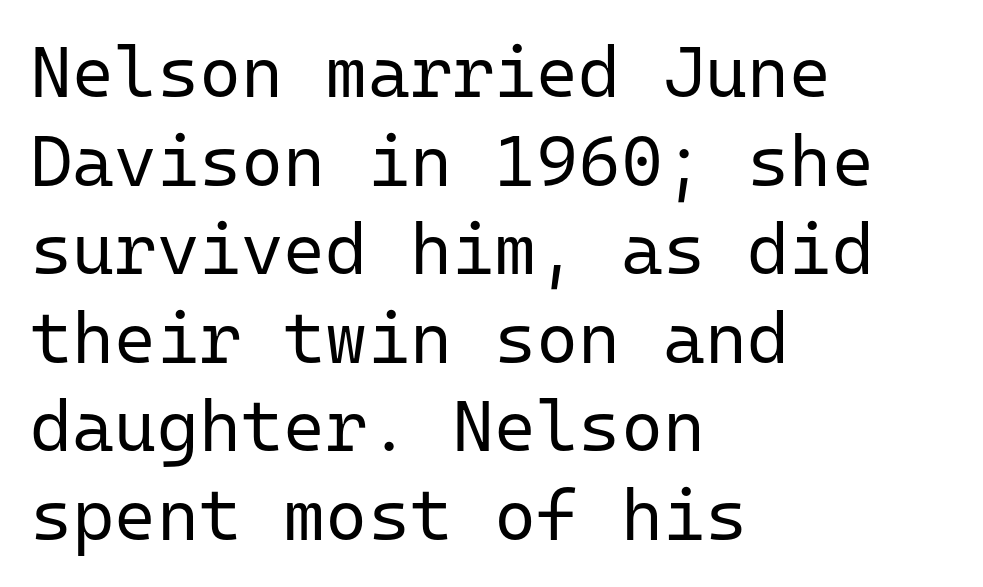
No heavy texture on the line: the type isn't bold. Beneath every word, the page is bare. These lines stack with their left ends in a neat column. Observe the ordinary spacing: letters are neighbours, not strangers. No feet cap the strokes, marking this as sans-serif type.
